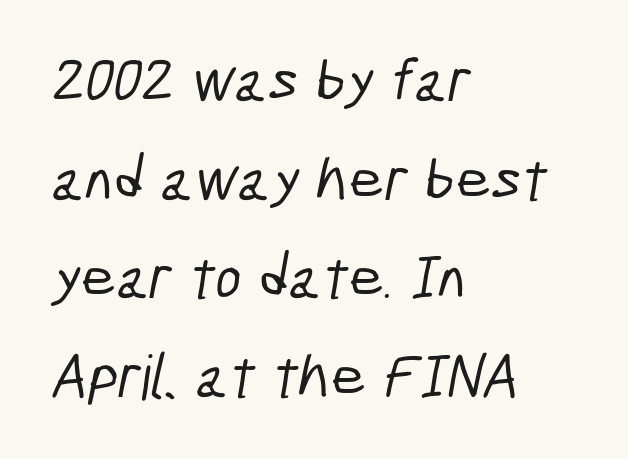
The image shows 62 px condensed sans-serif type; set left-aligned, normal line spacing (1.59x), normal letter spacing, not underlined; low stroke contrast and a medium x-height.
